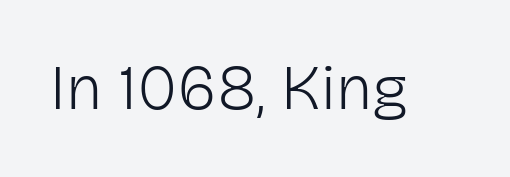
Q: Is the text bold? A: No.
Q: Is the text italic (slanted)? A: No, it is upright.
Q: Is the typeface a serif or a sans-serif typeface? A: Sans-serif.
Q: Is the text underlined? A: No.
Q: Is the spacing between letters normal or unusually wide? A: Normal.
Q: Width (condensed, normal, or wide)? A: Normal.
Q: Stroke contrast? A: Low.
Q: x-height? A: Medium.
Q: Monospaced? A: No.
